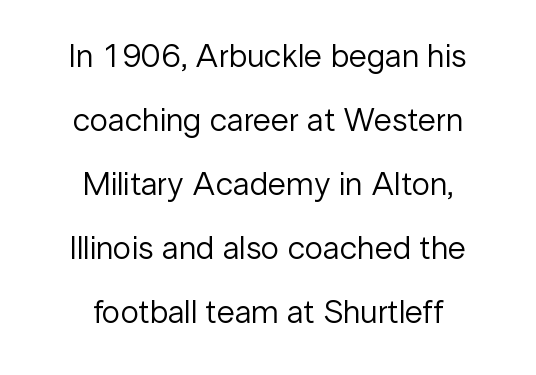
The face used here is rendered with its standard letterfit. Alignment: centered. The lines are spread far apart with generous leading. The rendering uses natural spacing where letterforms have individual widths.
